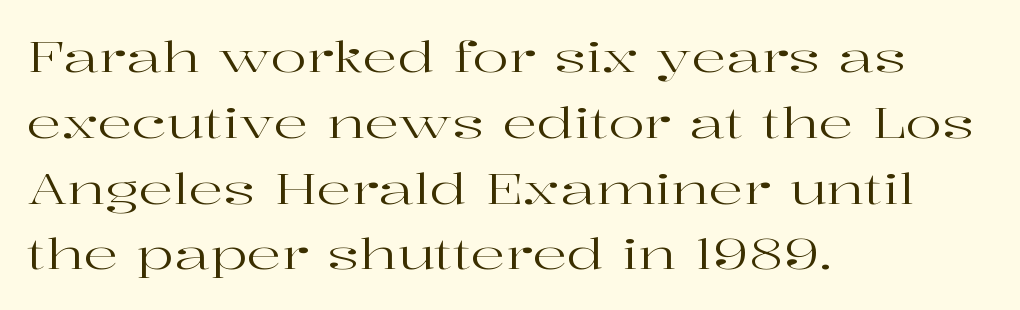
A student would call this left alignment; a typographer would say flush left, rag right. Vertically, the passage feels balanced, rows spaced as you'd expect. Style check: upright. A typesetter would label this face a serif. There is no visible air inserted between adjacent glyphs.
